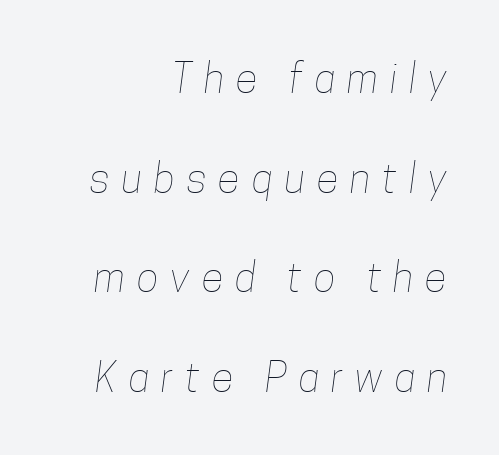
Q: Is the text bold? A: No.
Q: Is the text underlined? A: No.
Q: How is the paragraph aligned? A: Right-aligned.
Q: Is the spacing between letters normal or unusually wide? A: Unusually wide.
Q: Is the spacing between lines tight, normal or loose? A: Loose.
Q: Width (condensed, normal, or wide)? A: Condensed.
Q: Stroke contrast? A: Low.
Q: x-height? A: Medium.
Q: Monospaced? A: No.
